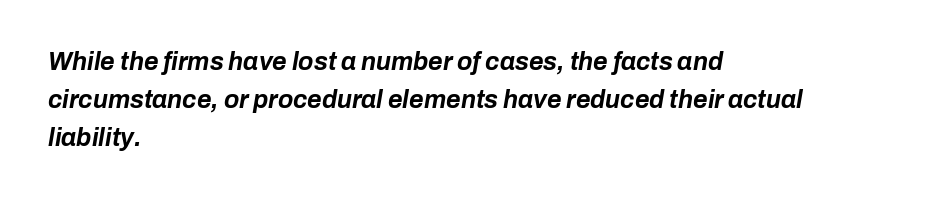
{"italic": "yes", "lean": "right", "slant_degrees": 10, "bold": "yes", "underline": "no", "align": "left", "line_spacing": "normal", "line_spacing_ratio": 1.52, "letter_spacing": "normal", "letter_spacing_em": 0.0, "glyph_px": 25}
